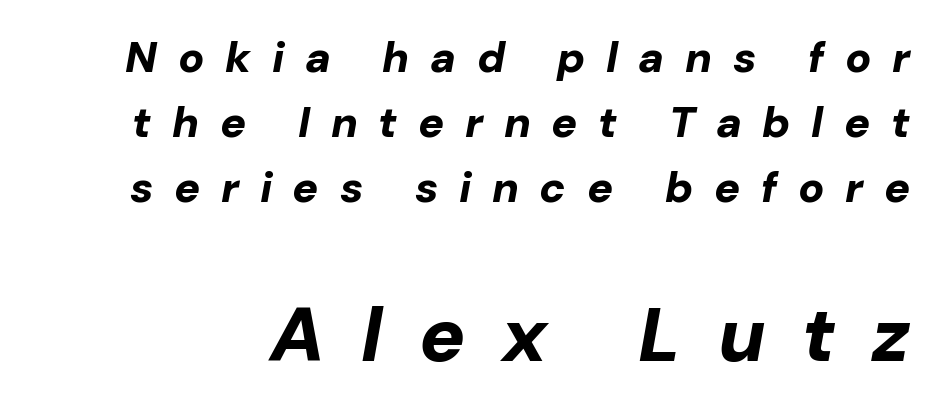
Q: Is the text bold? A: Yes.
Q: Is the text italic (slanted)? A: Yes, it leans right by about 10 degrees.
Q: Is the text underlined? A: No.
Q: Is the spacing between letters normal or unusually wide? A: Unusually wide.
Q: Is the spacing between lines tight, normal or loose? A: Normal.
Q: Which block of text is set in a larger size, the first (top) or the second (bottom)? A: The second (bottom) one.
Q: Width (condensed, normal, or wide)? A: Normal.
Q: Stroke contrast? A: Low.
Q: x-height? A: Medium.
Q: Monospaced? A: No.
